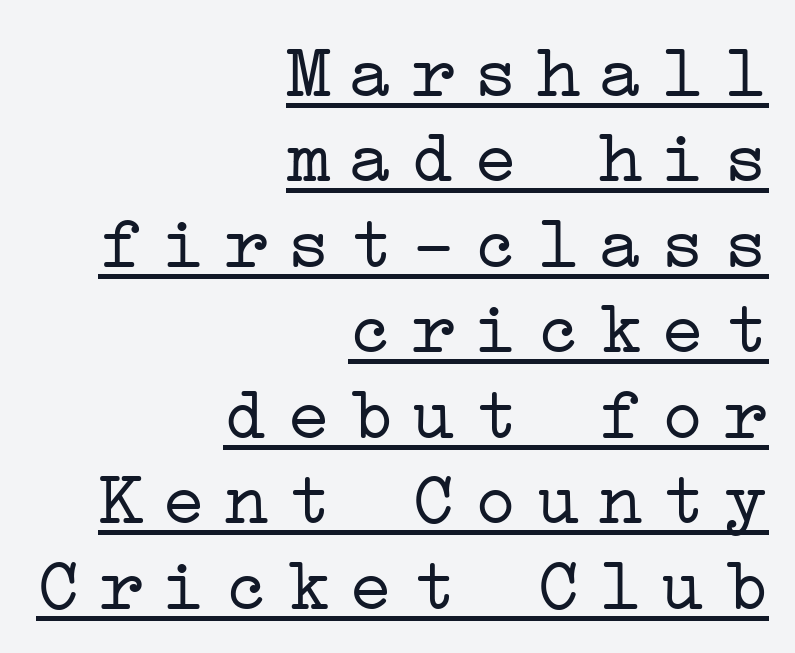
{"serif": "yes", "italic": "no", "bold": "no", "weight": "light", "width": "wide", "stroke_contrast": "low", "x_height": "medium", "underline": "yes", "align": "right", "line_spacing": "tight", "line_spacing_ratio": 1.14, "letter_spacing": "wide", "letter_spacing_em": 0.23, "glyph_px": 75}
